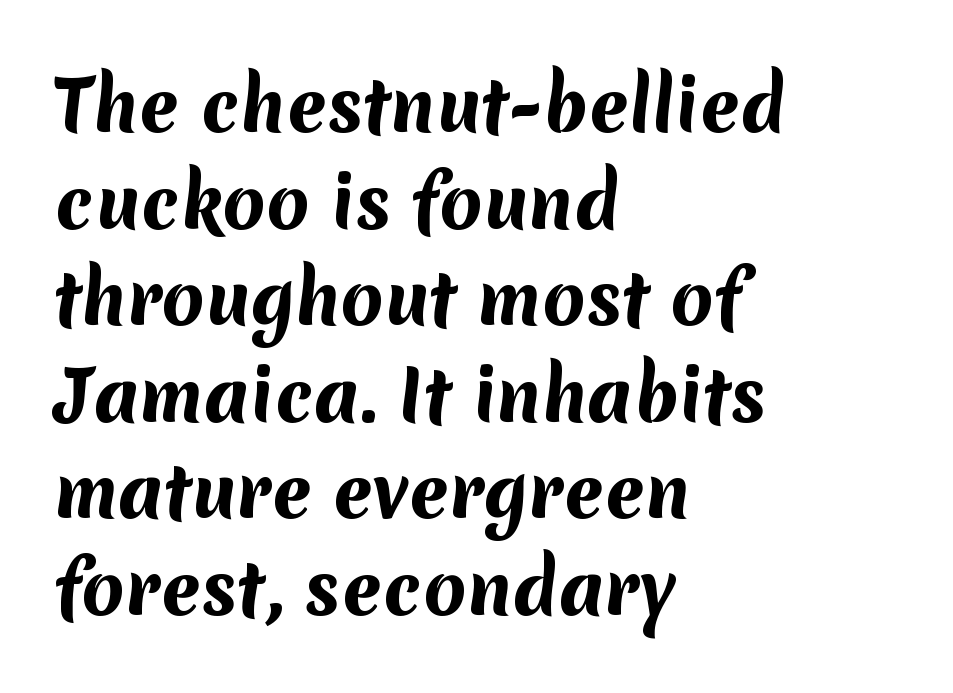
The image shows 70 px bold sans-serif type; set left-aligned, normal line spacing (1.38x), normal letter spacing, not underlined; medium stroke contrast and a medium x-height.
